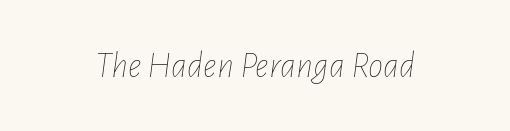
Q: Is the text bold? A: No.
Q: Is the text italic (slanted)? A: Yes, it leans right by about 7 degrees.
Q: Is the text underlined? A: No.
Q: Is the spacing between letters normal or unusually wide? A: Normal.
Q: Width (condensed, normal, or wide)? A: Condensed.
Q: Stroke contrast? A: Low.
Q: x-height? A: Medium.
Q: Monospaced? A: No.
